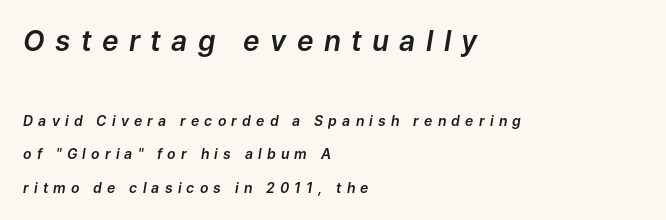
Q: Is the text italic (slanted)? A: Yes, it leans right by about 9 degrees.
Q: Is the text underlined? A: No.
Q: How is the paragraph aligned? A: Left-aligned.
Q: Is the spacing between letters normal or unusually wide? A: Unusually wide.
Q: Is the spacing between lines tight, normal or loose? A: Loose.
Q: Which block of text is set in a larger size, the first (top) or the second (bottom)? A: The first (top) one.
Q: Width (condensed, normal, or wide)? A: Normal.
Q: Stroke contrast? A: Low.
Q: x-height? A: Medium.
Q: Monospaced? A: No.
